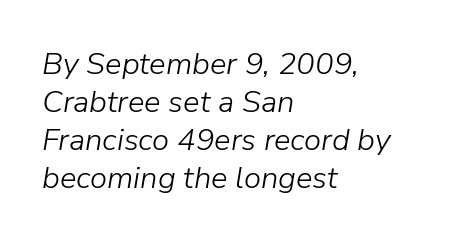
The image shows 31 px light type, italic (leaning right); set left-aligned, line spacing 1.23x, normal letter spacing, not underlined; low stroke contrast and a medium x-height.
